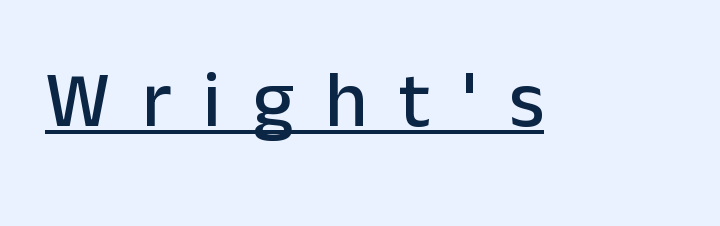
The face used here appears with an underline applied. The rendering shows plain stroke endings on the letterforms — a sans-serif design. The letters are spread apart with noticeably loose tracking. Spacing verdict: proportional, widths tailored to each character. Ascenders rise straight up at ninety degrees.
